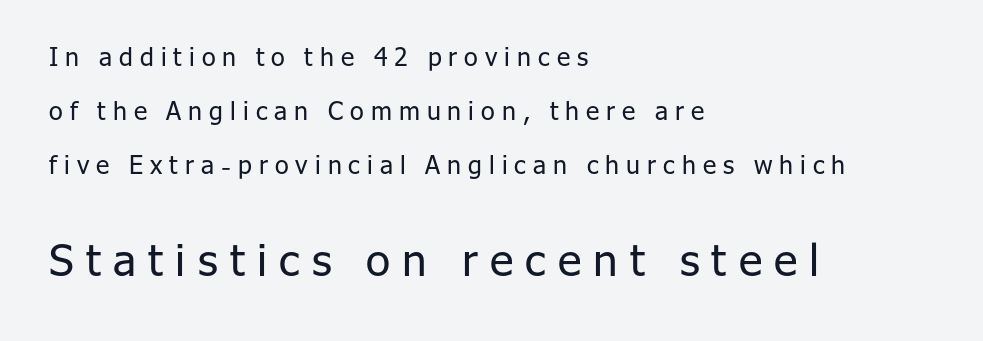
Q: Is the text bold? A: No.
Q: Is the text italic (slanted)? A: No, it is upright.
Q: Is the typeface a serif or a sans-serif typeface? A: Sans-serif.
Q: Is the text underlined? A: No.
Q: How is the paragraph aligned? A: Left-aligned.
Q: Is the spacing between letters normal or unusually wide? A: Unusually wide.
Q: Is the spacing between lines tight, normal or loose? A: Loose.
Q: Which block of text is set in a larger size, the first (top) or the second (bottom)? A: The second (bottom) one.
Q: Width (condensed, normal, or wide)? A: Normal.
Q: Stroke contrast? A: Low.
Q: x-height? A: Medium.
Q: Monospaced? A: No.
